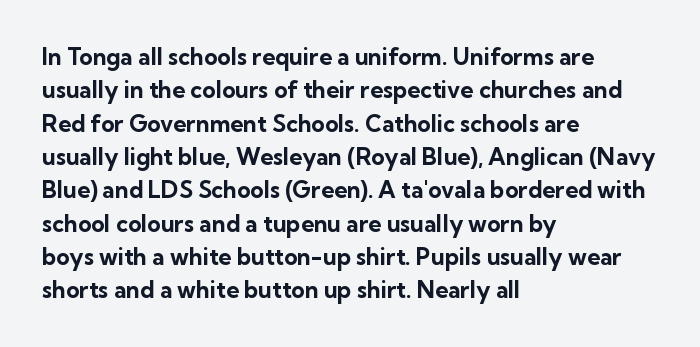
The image shows 23 px bold type, upright; set left-aligned, normal line spacing (1.45x), normal letter spacing, not underlined.
